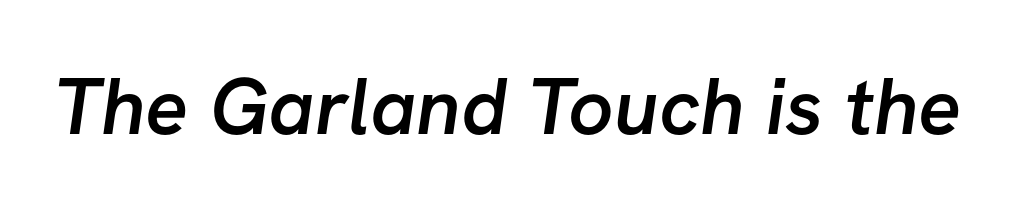
Q: Is the text bold? A: Semi-bold.
Q: Is the typeface a serif or a sans-serif typeface? A: Sans-serif.
Q: Is the text underlined? A: No.
Q: Is the spacing between letters normal or unusually wide? A: Normal.
Q: Width (condensed, normal, or wide)? A: Normal.
Q: Stroke contrast? A: Low.
Q: x-height? A: Medium.
Q: Monospaced? A: No.
